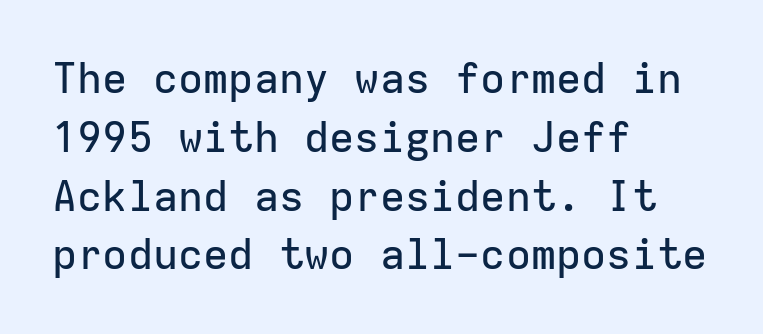
Q: Is the text italic (slanted)? A: No, it is upright.
Q: Is the typeface a serif or a sans-serif typeface? A: Sans-serif.
Q: Is the text underlined? A: No.
Q: How is the paragraph aligned? A: Left-aligned.
Q: Is the spacing between letters normal or unusually wide? A: Normal.
Q: Is the spacing between lines tight, normal or loose? A: Normal.
Q: Width (condensed, normal, or wide)? A: Normal.
Q: Stroke contrast? A: Low.
Q: x-height? A: Medium.
Q: Monospaced? A: Yes.
